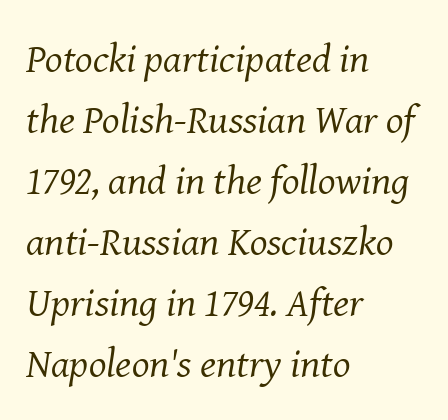
The rag falls on the right side of this text block. How are the letters spaced? Ordinarily, with no added tracking. Each stroke keeps to a modest, everyday thickness or less. Typographically, this falls in the serif category. These lines sit exactly where default settings would place them.
